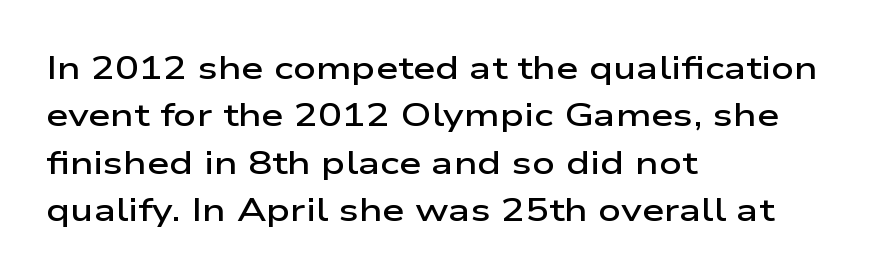
{"serif": "no", "italic": "no", "bold": "semi", "weight": "semibold", "width": "wide", "stroke_contrast": "low", "x_height": "medium", "monospaced": "no", "underline": "no", "align": "left", "line_spacing": "normal", "line_spacing_ratio": 1.48, "letter_spacing": "normal", "letter_spacing_em": 0.0, "glyph_px": 32}
